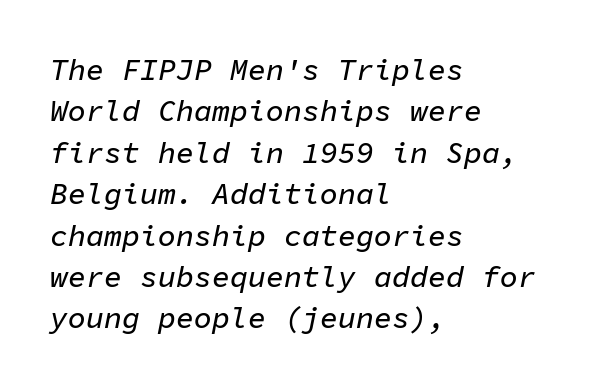
The image shows 30 px text type, italic (leaning right), monospaced; set left-aligned, normal line spacing (1.38x), normal letter spacing, not underlined; low stroke contrast and a medium x-height.
